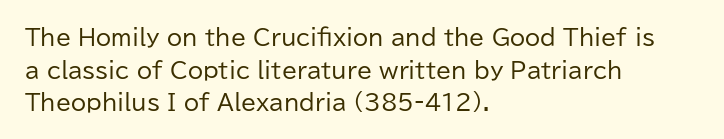
{"italic": "no", "bold": "no", "underline": "no", "align": "left", "line_spacing": "normal", "line_spacing_ratio": 1.48, "letter_spacing": "normal", "letter_spacing_em": 0.0, "glyph_px": 22}
